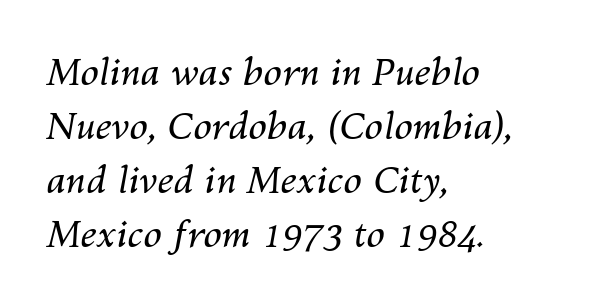
The image shows 37 px regular-weight type, italic (leaning right); set left-aligned, normal line spacing (1.46x), normal letter spacing, not underlined; medium stroke contrast and a medium x-height.
